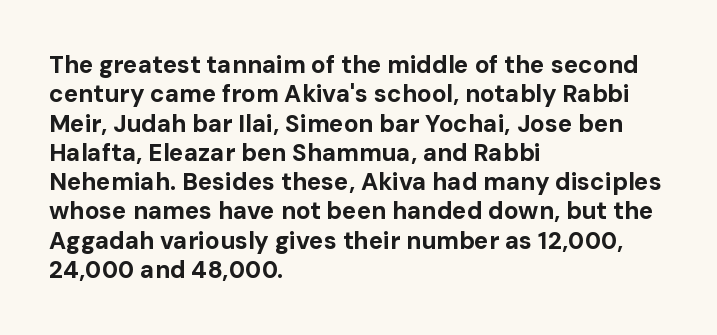
Check the space under the baseline: it is left empty. Words appear dense and cohesive because spacing is normal. Summary of weight: heavy, a full bold. Caption: multi-line text, flush left, ragged right.
